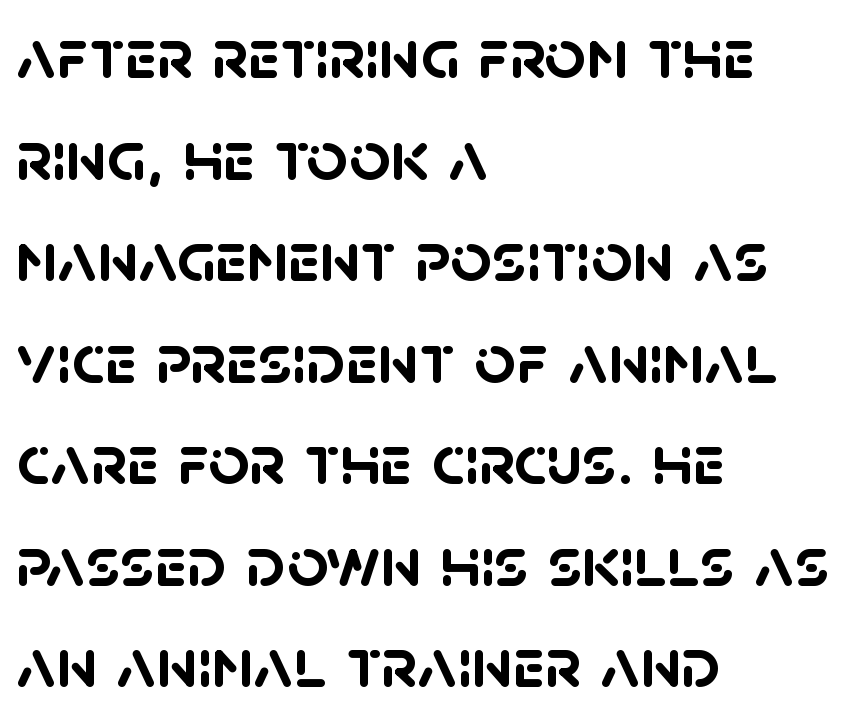
Q: Is the text bold? A: Yes.
Q: Is the typeface a serif or a sans-serif typeface? A: Sans-serif.
Q: Is the text underlined? A: No.
Q: How is the paragraph aligned? A: Left-aligned.
Q: Is the spacing between letters normal or unusually wide? A: Normal.
Q: Is the spacing between lines tight, normal or loose? A: Normal.
Q: Width (condensed, normal, or wide)? A: Normal.
Q: Stroke contrast? A: Low.
Q: x-height? A: Large.
Q: Monospaced? A: No.
